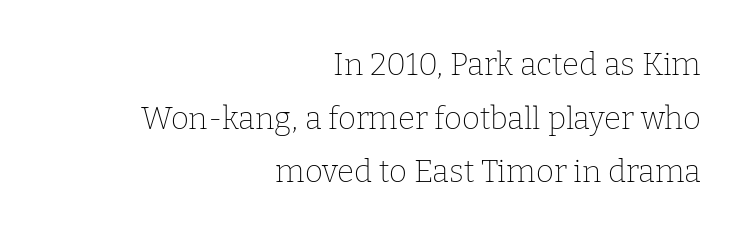
The image shows 31 px thin serif type, upright; set right-aligned, line spacing 1.73x, normal letter spacing, not underlined; low stroke contrast and a medium x-height.
